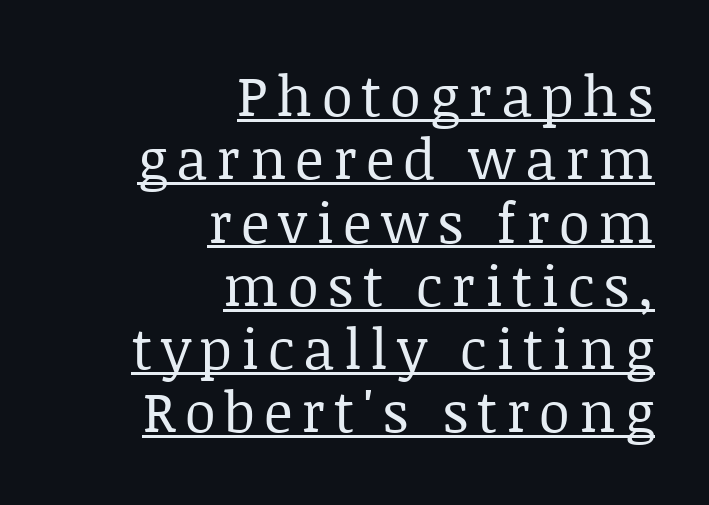
The image shows 56 px regular-weight serif type, upright; set right-aligned, tight line spacing (1.13x), underlined; low stroke contrast and a large x-height.
